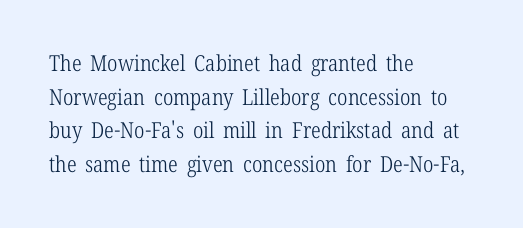
Q: Is the text bold? A: No.
Q: Is the text italic (slanted)? A: No, it is upright.
Q: Is the text underlined? A: No.
Q: How is the paragraph aligned? A: Left-aligned.
Q: Is the spacing between letters normal or unusually wide? A: Normal.
Q: Is the spacing between lines tight, normal or loose? A: Normal.
